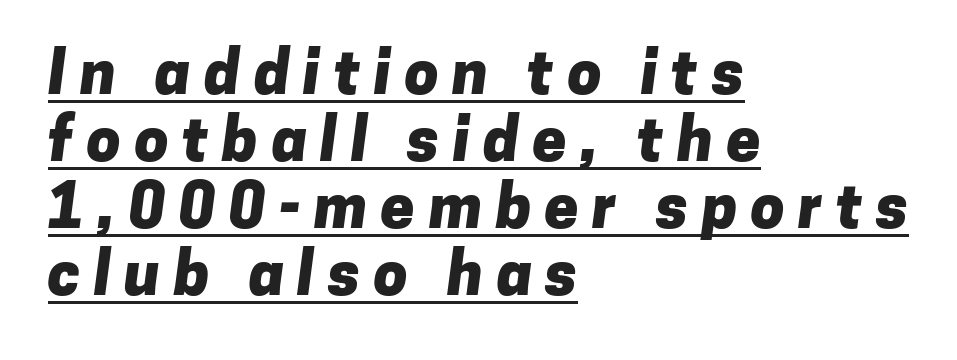
{"serif": "no", "bold": "yes", "weight": "heavy", "width": "normal", "stroke_contrast": "low", "x_height": "medium", "monospaced": "no", "underline": "yes", "align": "left", "line_spacing": "tight", "line_spacing_ratio": 1.1, "letter_spacing": "wide", "letter_spacing_em": 0.22, "glyph_px": 61}
